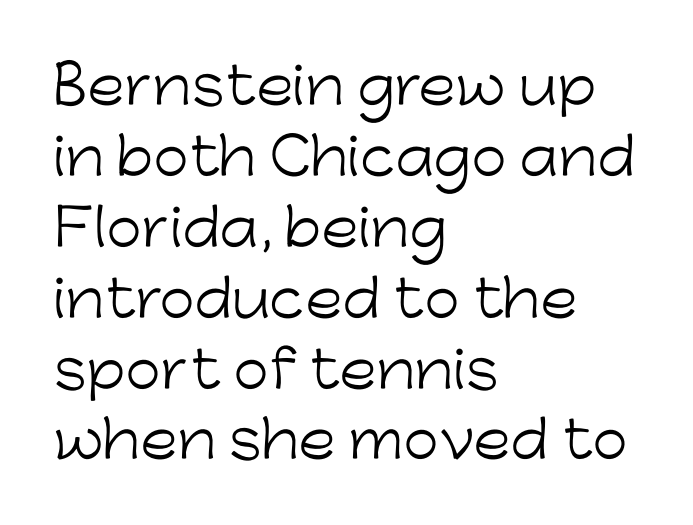
Weight: not bold — regular or lighter. This sample has the flowing, uneven cadence of proportional lettering. These lines sit exactly where default settings would place them. These lines are composed in type without serifs. There is no visible air inserted between adjacent glyphs.
